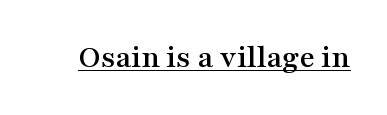
{"serif": "yes", "italic": "no", "width": "wide", "stroke_contrast": "medium", "x_height": "medium", "monospaced": "no", "underline": "yes", "letter_spacing": "normal", "letter_spacing_em": 0.0, "glyph_px": 33}
